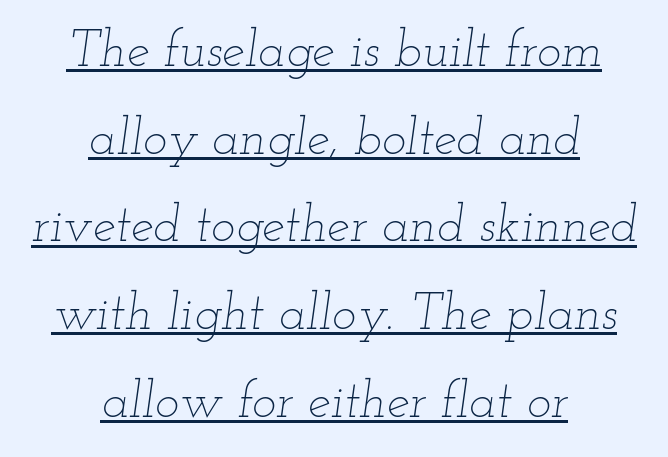
You could not count columns in this text — the font is proportionally spaced. Has an underline been added? It has. Compared with typical body copy, the letter spacing here is the same. In CSS terms this would be text-align: center.
